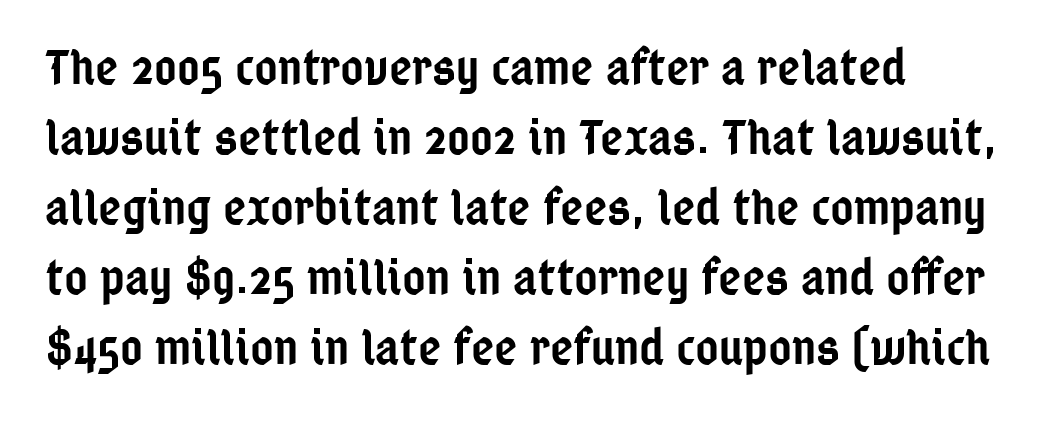
Q: Is the text bold? A: Semi-bold.
Q: Is the text italic (slanted)? A: No, it is upright.
Q: Is the typeface a serif or a sans-serif typeface? A: Sans-serif.
Q: Is the text underlined? A: No.
Q: How is the paragraph aligned? A: Left-aligned.
Q: Is the spacing between letters normal or unusually wide? A: Normal.
Q: Is the spacing between lines tight, normal or loose? A: Normal.
Q: Width (condensed, normal, or wide)? A: Condensed.
Q: Stroke contrast? A: Low.
Q: x-height? A: Medium.
Q: Monospaced? A: No.
